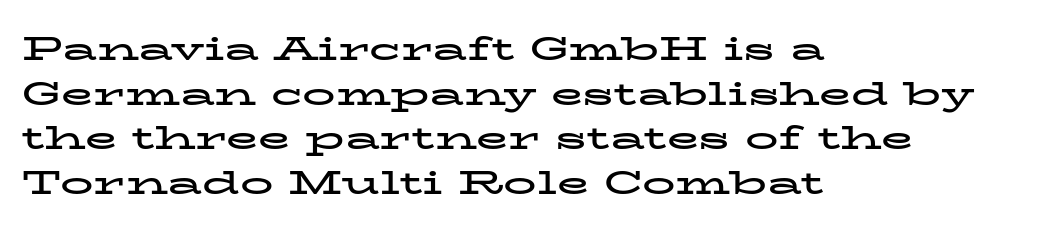
Q: Is the text bold? A: Yes.
Q: Is the text italic (slanted)? A: No, it is upright.
Q: Is the typeface a serif or a sans-serif typeface? A: Serif.
Q: Is the text underlined? A: No.
Q: How is the paragraph aligned? A: Left-aligned.
Q: Is the spacing between letters normal or unusually wide? A: Normal.
Q: Is the spacing between lines tight, normal or loose? A: Normal.
Q: Width (condensed, normal, or wide)? A: Wide.
Q: Stroke contrast? A: Low.
Q: x-height? A: Medium.
Q: Monospaced? A: No.
